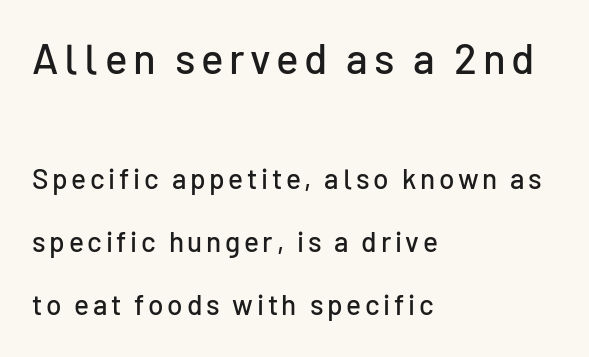
The image shows 42 px sans-serif type, upright; set left-aligned, loose line spacing (2.26x), not underlined; the first (top) block is 1.5x larger; low stroke contrast and a medium x-height.
